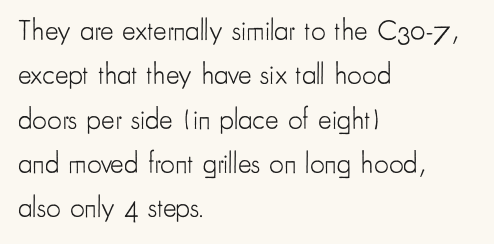
This reads as an unemphasized weight, regular at the heaviest. Just letters on the line, the space beneath them empty. Horizontal alignment here is leftward, the default for most running prose. Think of a printed novel: that variable character pitch is what you see here.
